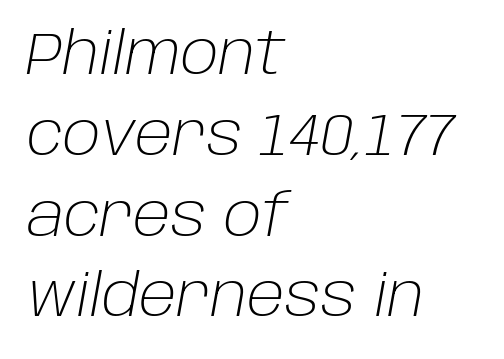
The whole block is typeset with a tilt. The leading is moderate, giving the passage an even texture. Vertical stems look standard width or narrower in stroke. Has an underline been added? It has not.
